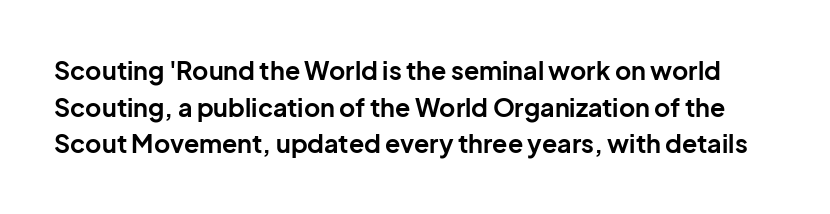
{"italic": "no", "bold": "yes", "underline": "no", "line_spacing": "normal", "line_spacing_ratio": 1.47, "letter_spacing": "normal", "letter_spacing_em": 0.0, "glyph_px": 25}
